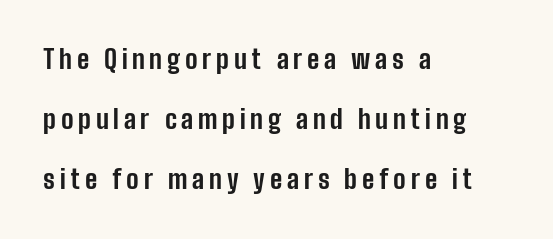
The image shows 26 px bold type, upright; set left-aligned, loose line spacing (2.31x), not underlined.
